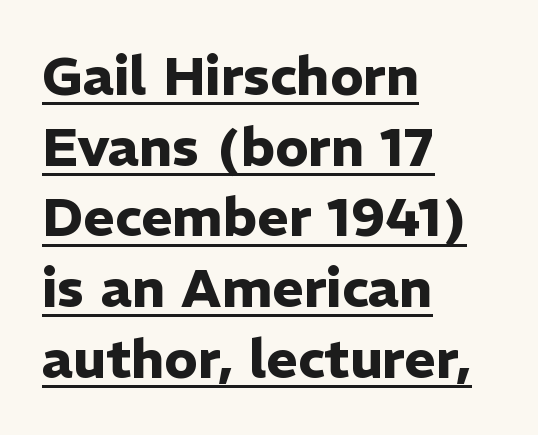
{"serif": "no", "italic": "no", "bold": "yes", "weight": "heavy", "width": "normal", "stroke_contrast": "low", "x_height": "medium", "monospaced": "no", "underline": "yes", "align": "left", "line_spacing": "normal", "line_spacing_ratio": 1.31, "letter_spacing": "normal", "letter_spacing_em": 0.0, "glyph_px": 54}
